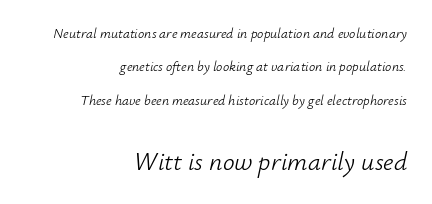
The image shows 26 px text type, italic (leaning right); set right-aligned, loose line spacing (2.39x), normal letter spacing, not underlined; the second (bottom) block is 1.86x larger.
